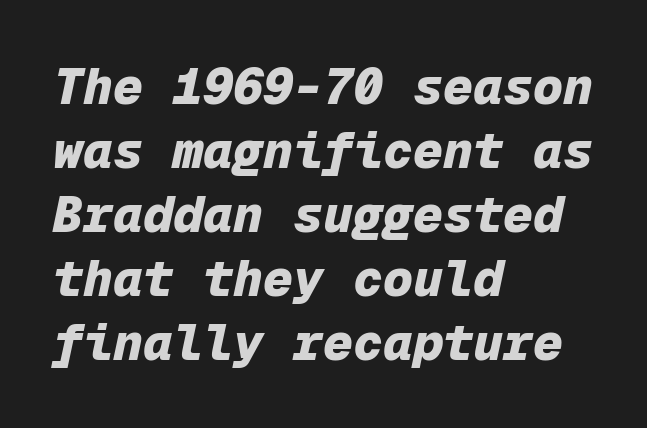
{"italic": "yes", "lean": "right", "slant_degrees": 12, "bold": "yes", "weight": "heavy", "width": "normal", "stroke_contrast": "low", "x_height": "medium", "monospaced": "yes", "underline": "no", "align": "left", "line_spacing": "normal", "line_spacing_ratio": 1.28, "letter_spacing": "normal", "letter_spacing_em": 0.0, "glyph_px": 50}
